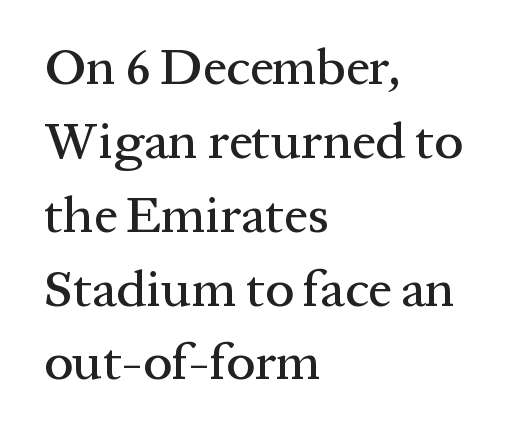
Does the lettering tilt? It doesn't — this is upright. The designer went with a serif here, giving each stem small feet. The passage shown is not underscored anywhere. The lines are quadded left. The letters advance in unequal steps, a hallmark of proportional type.
